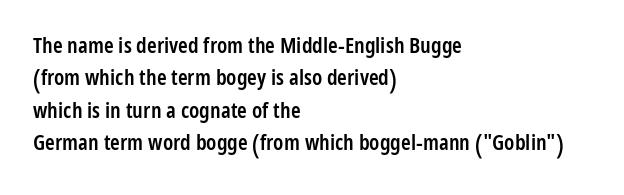
{"italic": "no", "bold": "semi", "underline": "no", "align": "left", "line_spacing": "normal", "line_spacing_ratio": 1.47, "letter_spacing": "normal", "letter_spacing_em": 0.0, "glyph_px": 22}
